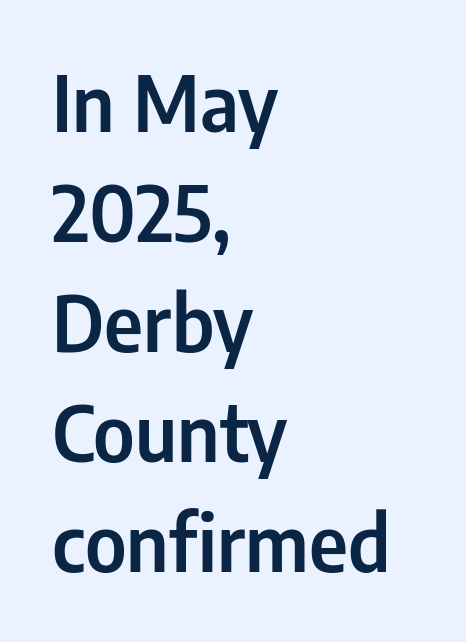
Q: Is the text italic (slanted)? A: No, it is upright.
Q: Is the typeface a serif or a sans-serif typeface? A: Sans-serif.
Q: Is the text underlined? A: No.
Q: How is the paragraph aligned? A: Left-aligned.
Q: Is the spacing between letters normal or unusually wide? A: Normal.
Q: Is the spacing between lines tight, normal or loose? A: Normal.
Q: Width (condensed, normal, or wide)? A: Condensed.
Q: Stroke contrast? A: Low.
Q: x-height? A: Medium.
Q: Monospaced? A: No.
